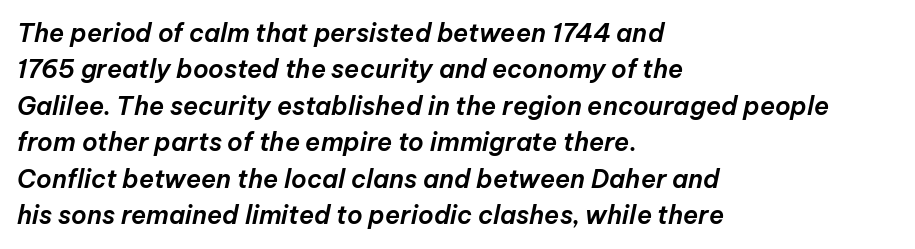
The image shows 25 px text type, italic (leaning right); set left-aligned, normal line spacing (1.46x), normal letter spacing, not underlined.
